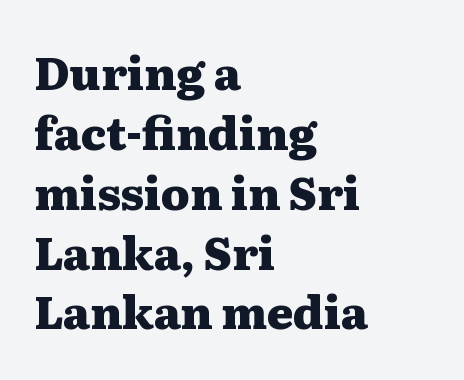
{"serif": "yes", "italic": "no", "bold": "yes", "weight": "heavy", "width": "wide", "stroke_contrast": "medium", "x_height": "medium", "monospaced": "no", "underline": "no", "align": "left", "line_spacing": "normal", "line_spacing_ratio": 1.33, "letter_spacing": "normal", "letter_spacing_em": 0.0, "glyph_px": 45}
